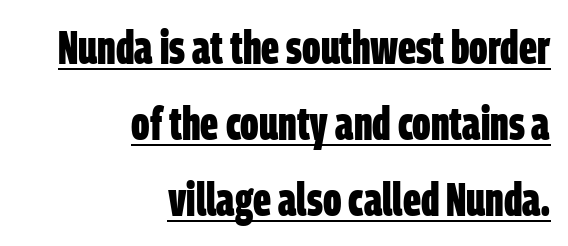
Q: Is the text bold? A: Yes.
Q: Is the typeface a serif or a sans-serif typeface? A: Sans-serif.
Q: Is the text underlined? A: Yes.
Q: How is the paragraph aligned? A: Right-aligned.
Q: Is the spacing between letters normal or unusually wide? A: Normal.
Q: Is the spacing between lines tight, normal or loose? A: Normal.
Q: Width (condensed, normal, or wide)? A: Condensed.
Q: Stroke contrast? A: Low.
Q: x-height? A: Large.
Q: Monospaced? A: No.
